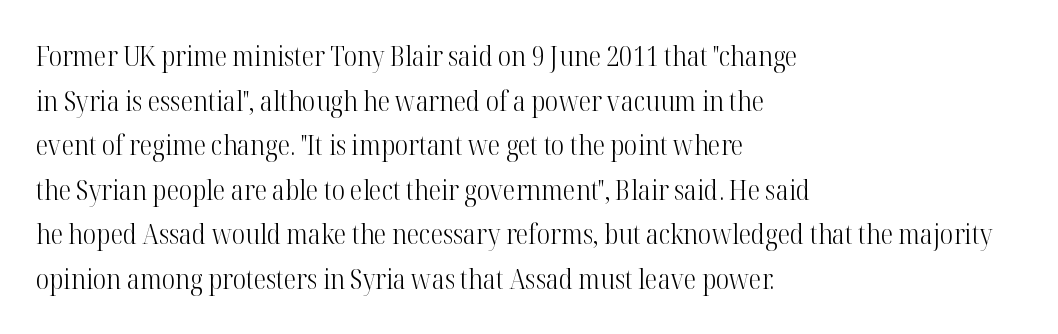
A classic flush-left, rag-right setting is used for this passage. Tracking here is standard; glyphs follow each other at the usual distance. Looks like regular typesetting: each glyph gets only the width it needs. Quick note: not italic, upright. The font is comparable to plain body text, perhaps lighter. Interline gaps are of average width in this sample.
